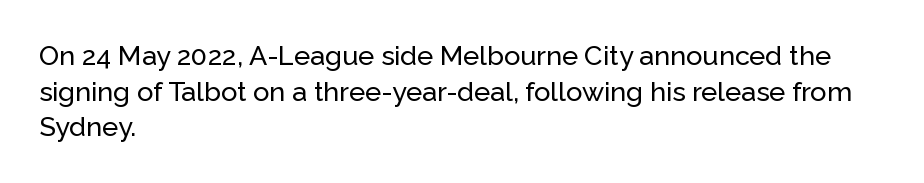
Line spacing here is normal. In terms of posture, this sample is upright. A bare baseline throughout the passage. Does the copy run flush right? No — it runs flush left. You could call the tracking neutral — neither tight nor loose.
